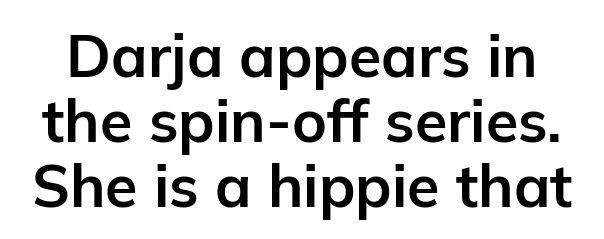
{"serif": "no", "italic": "no", "bold": "yes", "weight": "bold", "width": "normal", "stroke_contrast": "low", "x_height": "medium", "monospaced": "no", "underline": "no", "line_spacing": "tight", "line_spacing_ratio": 1.1, "letter_spacing": "normal", "letter_spacing_em": 0.0, "glyph_px": 59}
